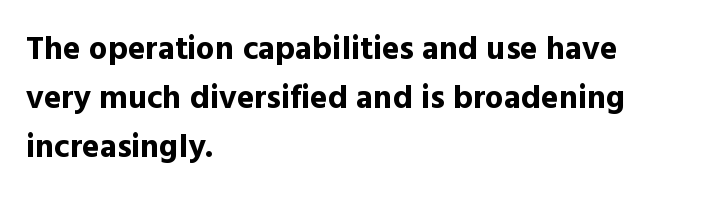
The image shows 33 px bold sans-serif type, upright; set left-aligned, normal line spacing (1.48x), normal letter spacing, not underlined; a medium x-height.
